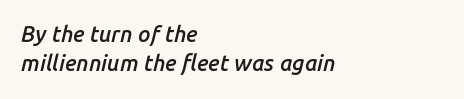
Q: Is the text bold? A: Semi-bold.
Q: Is the text italic (slanted)? A: Yes, it leans right by about 14 degrees.
Q: Is the text underlined? A: No.
Q: How is the paragraph aligned? A: Left-aligned.
Q: Is the spacing between letters normal or unusually wide? A: Normal.
Q: Is the spacing between lines tight, normal or loose? A: Normal.
